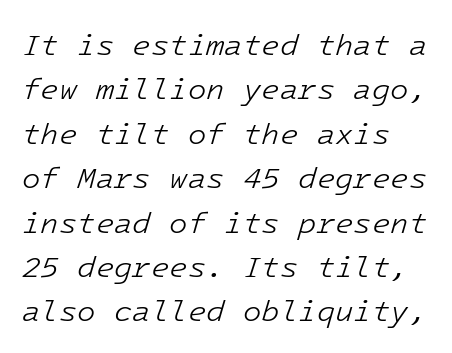
Weight: in the light-to-regular range. Emphasis-style slanted type is in use. The tracking reads as untouched default to a designer's eye. How would I describe the line gaps? Plain and ordinary.
